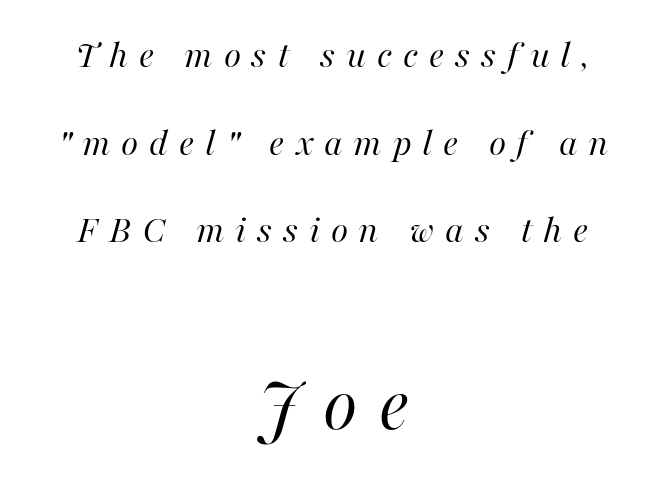
The image shows 80 px regular-weight type, italic (leaning right); set centered, loose line spacing (2.19x), unusually wide letter spacing (+0.27 em), not underlined; the second (bottom) block is 2.0x larger; high stroke contrast and a medium x-height.
